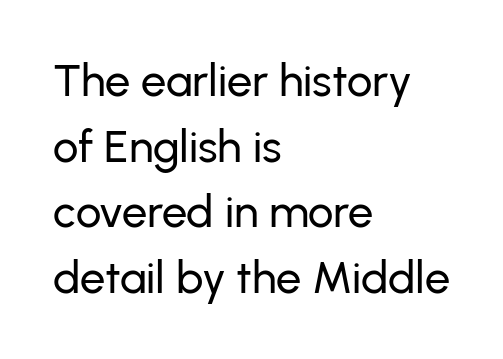
Q: Is the text italic (slanted)? A: No, it is upright.
Q: Is the typeface a serif or a sans-serif typeface? A: Sans-serif.
Q: Is the text underlined? A: No.
Q: How is the paragraph aligned? A: Left-aligned.
Q: Is the spacing between letters normal or unusually wide? A: Normal.
Q: Is the spacing between lines tight, normal or loose? A: Normal.
Q: Width (condensed, normal, or wide)? A: Normal.
Q: Stroke contrast? A: Low.
Q: x-height? A: Medium.
Q: Monospaced? A: No.
